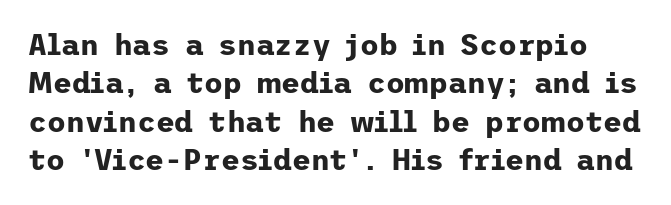
The image shows 29 px bold sans-serif type, upright; set normal line spacing (1.32x), normal letter spacing, not underlined; low stroke contrast and a medium x-height.
